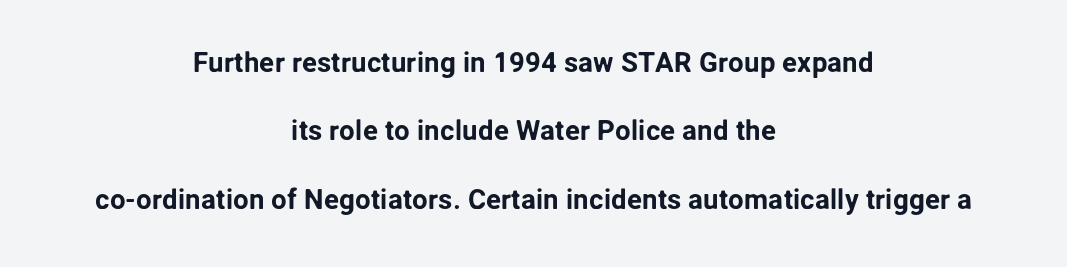
The image shows 28 px sans-serif type, upright; set centered, loose line spacing (2.44x), normal letter spacing, not underlined; low stroke contrast and a medium x-height.
